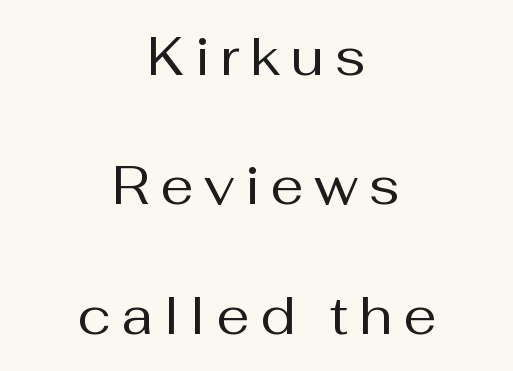
{"serif": "no", "italic": "no", "bold": "no", "weight": "regular", "width": "normal", "stroke_contrast": "medium", "x_height": "medium", "monospaced": "no", "underline": "no", "align": "center", "line_spacing": "loose", "line_spacing_ratio": 2.44, "letter_spacing": "wide", "letter_spacing_em": 0.2, "glyph_px": 53}
